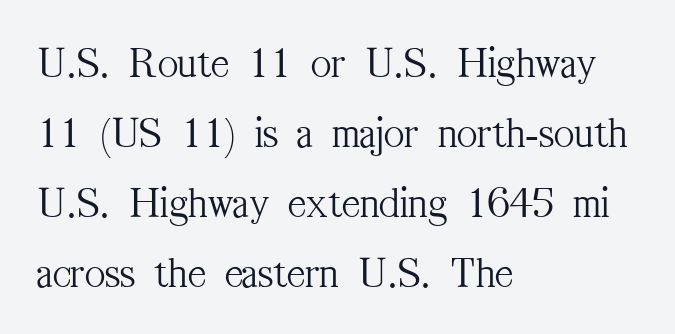
Q: Is the text bold? A: No.
Q: Is the text italic (slanted)? A: No, it is upright.
Q: Is the typeface a serif or a sans-serif typeface? A: Serif.
Q: Is the text underlined? A: No.
Q: How is the paragraph aligned? A: Left-aligned.
Q: Is the spacing between letters normal or unusually wide? A: Normal.
Q: Is the spacing between lines tight, normal or loose? A: Normal.
Q: Width (condensed, normal, or wide)? A: Condensed.
Q: Stroke contrast? A: Medium.
Q: x-height? A: Medium.
Q: Monospaced? A: No.
